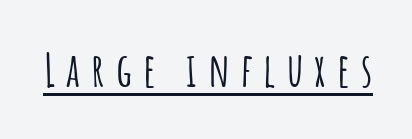
{"serif": "no", "italic": "no", "width": "condensed", "stroke_contrast": "low", "x_height": "large", "monospaced": "no", "underline": "yes", "letter_spacing": "wide", "letter_spacing_em": 0.24, "glyph_px": 46}
